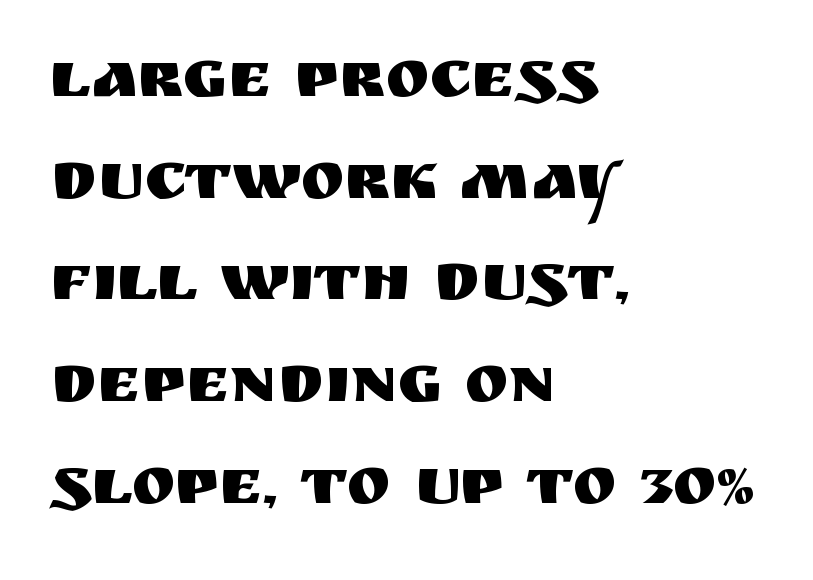
Q: Is the text italic (slanted)? A: No, it is upright.
Q: Is the typeface a serif or a sans-serif typeface? A: Sans-serif.
Q: Is the text underlined? A: No.
Q: How is the paragraph aligned? A: Left-aligned.
Q: Is the spacing between letters normal or unusually wide? A: Normal.
Q: Is the spacing between lines tight, normal or loose? A: Normal.
Q: Width (condensed, normal, or wide)? A: Normal.
Q: Stroke contrast? A: Medium.
Q: x-height? A: Large.
Q: Monospaced? A: No.
